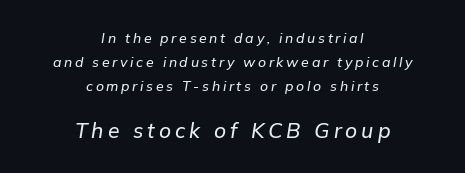
{"italic": "yes", "lean": "right", "slant_degrees": 9, "underline": "no", "align": "center", "line_spacing": "normal", "line_spacing_ratio": 1.7, "larger_block": "second", "size_ratio": 1.5, "glyph_px": 21}
